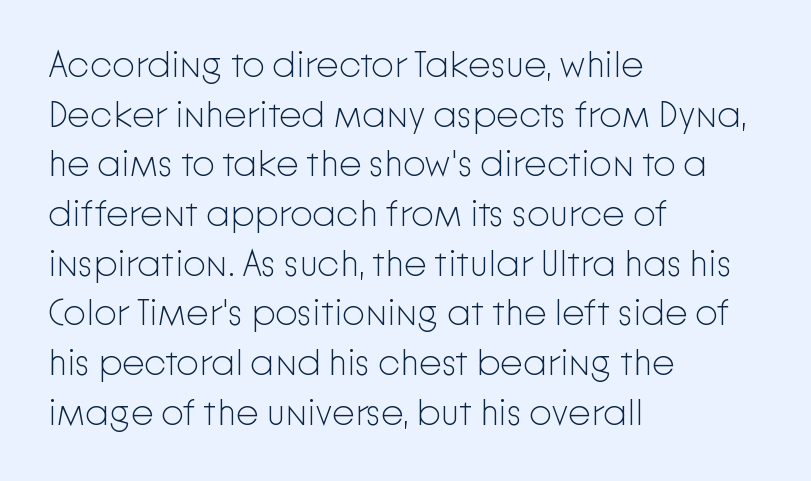
Q: Is the text bold? A: No.
Q: Is the text italic (slanted)? A: No, it is upright.
Q: Is the typeface a serif or a sans-serif typeface? A: Sans-serif.
Q: Is the text underlined? A: No.
Q: How is the paragraph aligned? A: Left-aligned.
Q: Is the spacing between letters normal or unusually wide? A: Normal.
Q: Is the spacing between lines tight, normal or loose? A: Normal.
Q: Width (condensed, normal, or wide)? A: Normal.
Q: Stroke contrast? A: Low.
Q: x-height? A: Medium.
Q: Monospaced? A: No.
